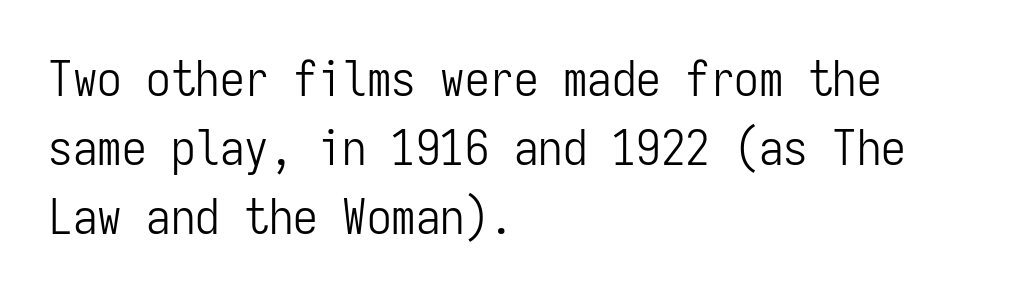
Q: Is the text bold? A: No.
Q: Is the text italic (slanted)? A: No, it is upright.
Q: Is the typeface a serif or a sans-serif typeface? A: Sans-serif.
Q: Is the text underlined? A: No.
Q: How is the paragraph aligned? A: Left-aligned.
Q: Is the spacing between letters normal or unusually wide? A: Normal.
Q: Is the spacing between lines tight, normal or loose? A: Normal.
Q: Width (condensed, normal, or wide)? A: Condensed.
Q: Stroke contrast? A: Low.
Q: x-height? A: Medium.
Q: Monospaced? A: Yes.
